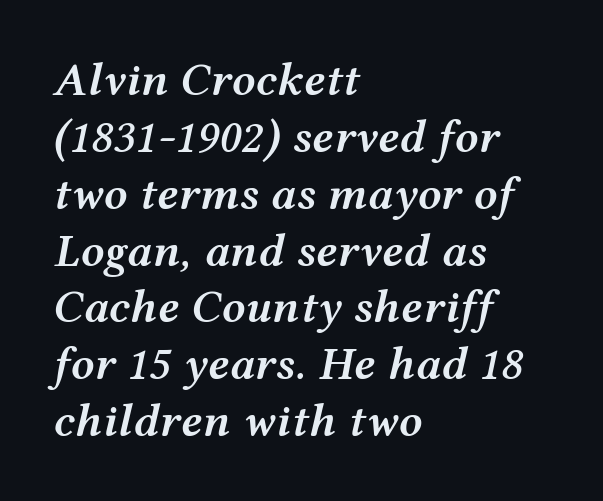
As a designer I'd log this as weight 600, semibold. A typesetter would mark this as italic. Check the space under the baseline: it is left empty. Students, note that the glyphs here touch the page at normal intervals.
